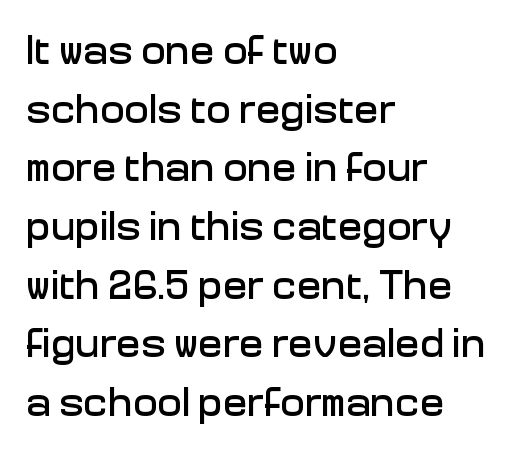
The string is rendered with underlining switched off. This is the regular roman posture of the typeface. The designer went with a sans here, leaving each stem footless. Letter spacing: default. A classic flush-left, rag-right setting is used for this passage. The passage shown stacks its lines at a standard gap.
